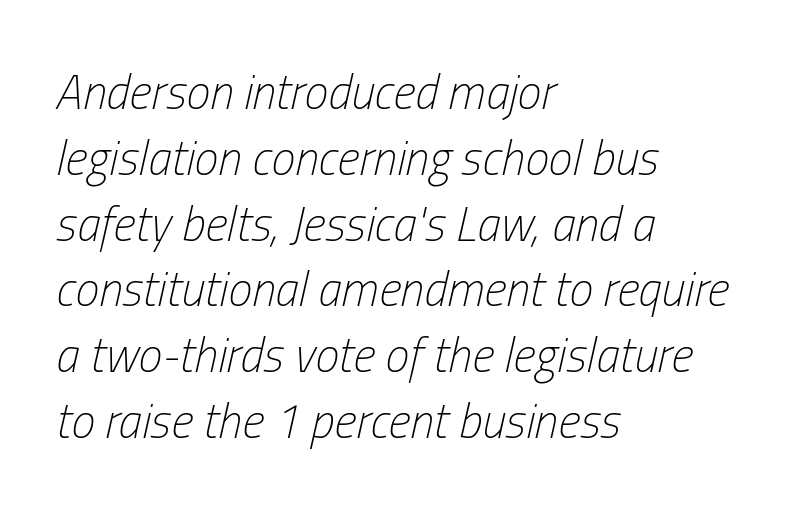
The image shows 48 px light, condensed type, italic (leaning right); set left-aligned, normal line spacing (1.37x), normal letter spacing, not underlined; low stroke contrast and a medium x-height.
